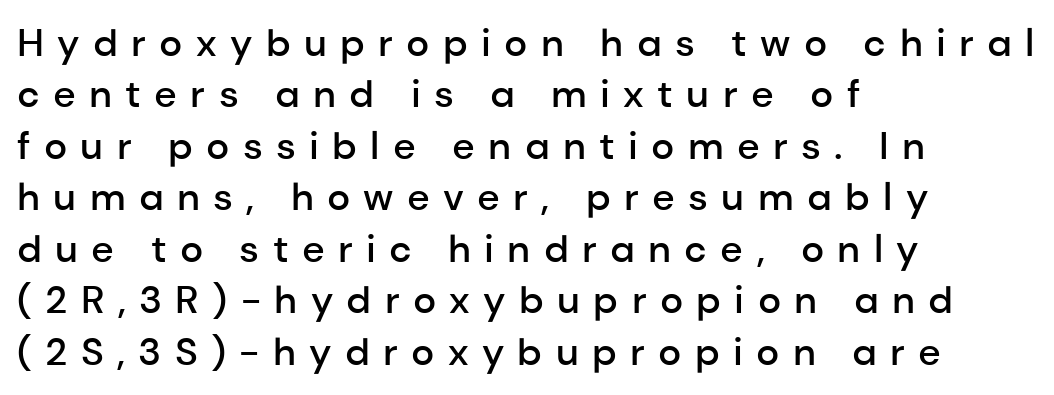
{"serif": "no", "italic": "no", "bold": "semi", "weight": "semibold", "width": "normal", "stroke_contrast": "low", "x_height": "medium", "monospaced": "no", "underline": "no", "align": "left", "line_spacing": "normal", "line_spacing_ratio": 1.32, "letter_spacing": "wide", "letter_spacing_em": 0.34, "glyph_px": 39}
